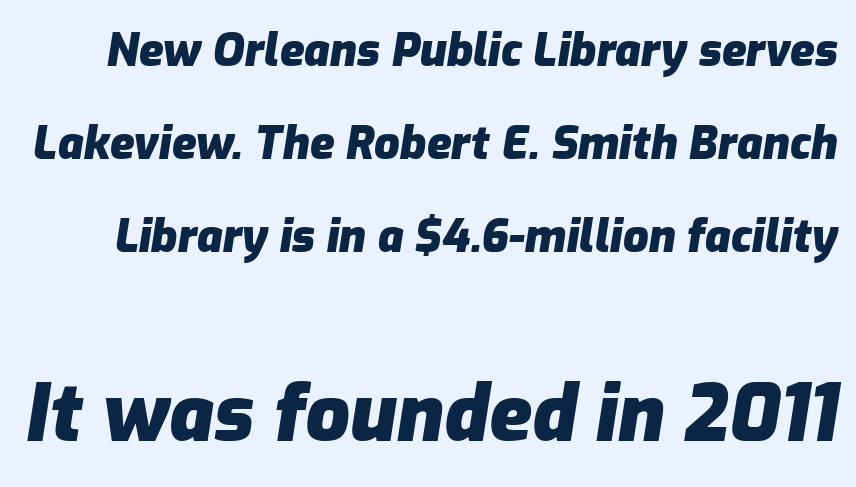
Would a proofreader flag this as italicized? Yes. Spacing between characters is what you'd get straight out of the box. Is this a fixed-width face? No — the glyphs have proportional, varying widths. Type without underlining.
